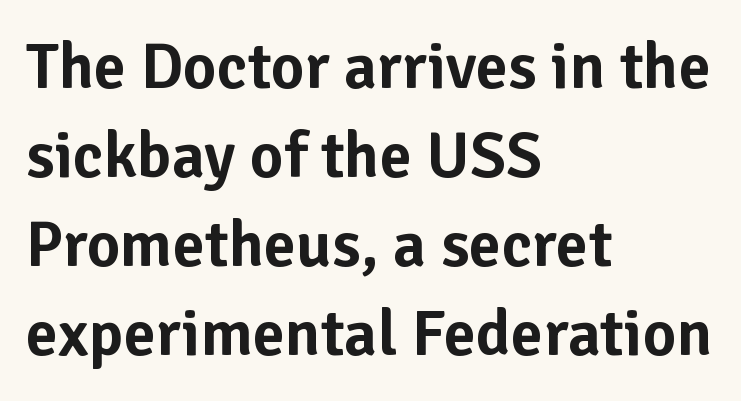
A typesetter would call this leading conventional body-copy spacing. The letters stand upright; this is a roman face. A classic flush-left, rag-right setting is used for this passage. The passage shown is not underscored anywhere. To sum up the face: it is a sans, with no serifs.
